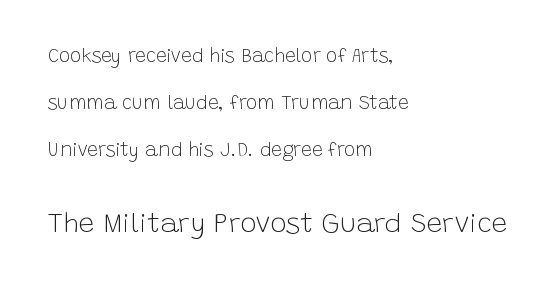
Plain, unruled lines of type. In terms of letterspacing, this is plain default setting. Horizontally, the lines are justified to the leading edge only. The leading is generous, giving the passage an open texture.
